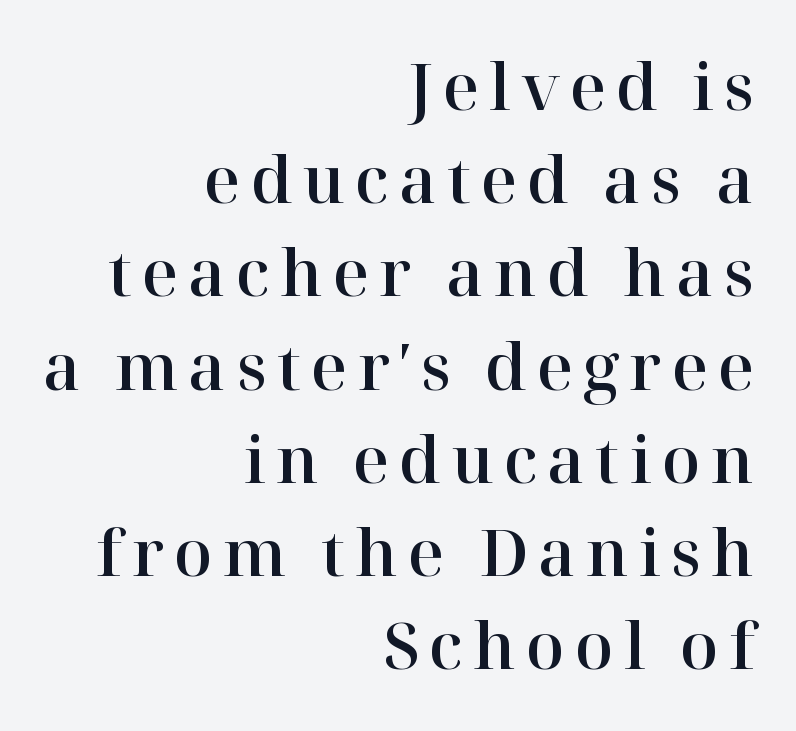
Q: Is the text italic (slanted)? A: No, it is upright.
Q: Is the typeface a serif or a sans-serif typeface? A: Serif.
Q: Is the text underlined? A: No.
Q: How is the paragraph aligned? A: Right-aligned.
Q: Is the spacing between lines tight, normal or loose? A: Normal.
Q: Width (condensed, normal, or wide)? A: Normal.
Q: Stroke contrast? A: High.
Q: x-height? A: Medium.
Q: Monospaced? A: No.
